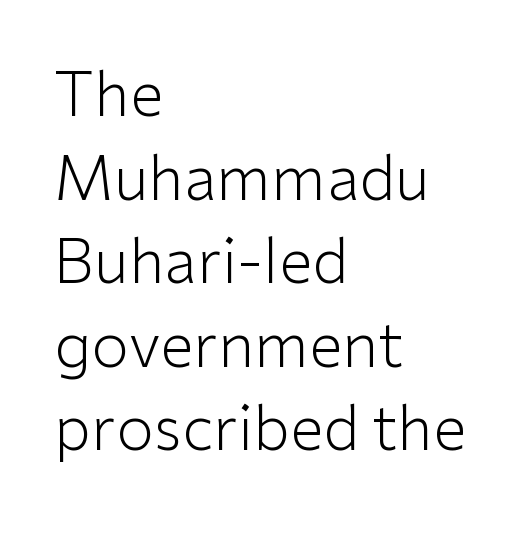
The image shows 61 px light sans-serif type, upright; set left-aligned, normal line spacing (1.37x), normal letter spacing, not underlined; low stroke contrast and a medium x-height.
